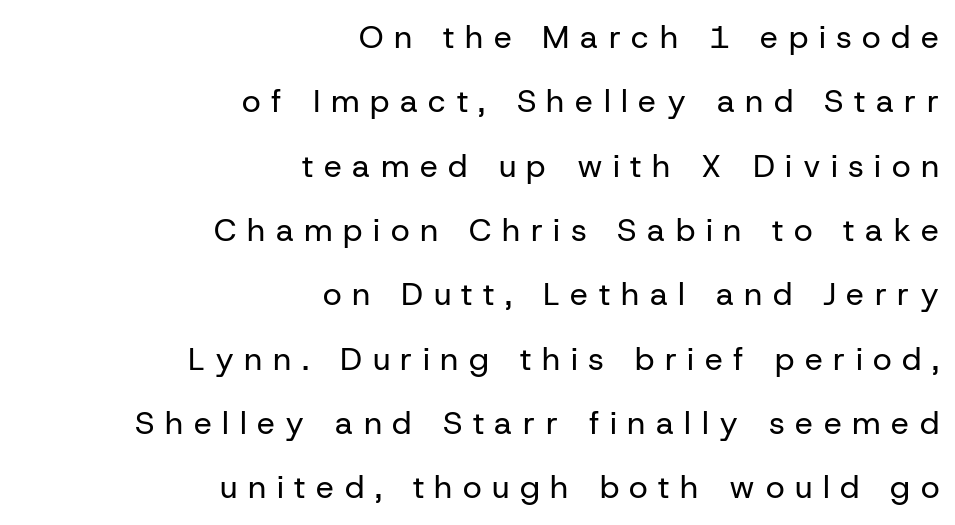
Examine the stroke ends and you'll find no serifs. Ascenders rise straight up at ninety degrees. In terms of letterspacing, this is a distinctly airy, spread setting. A typesetter would call this proportional, since set widths differ per character.
